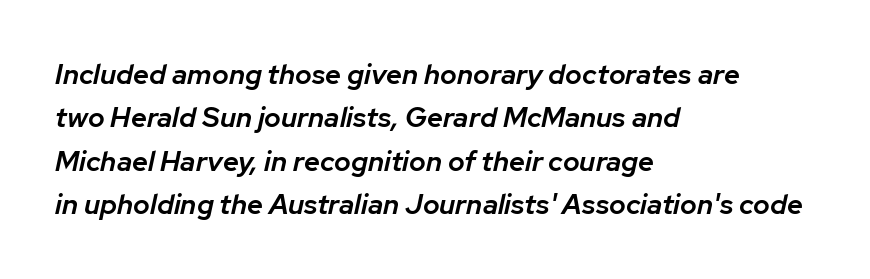
{"italic": "yes", "lean": "right", "slant_degrees": 12, "bold": "semi", "weight": "semibold", "width": "normal", "stroke_contrast": "low", "x_height": "medium", "monospaced": "no", "underline": "no", "align": "left", "line_spacing": "normal", "line_spacing_ratio": 1.55, "letter_spacing": "normal", "letter_spacing_em": 0.0, "glyph_px": 28}
